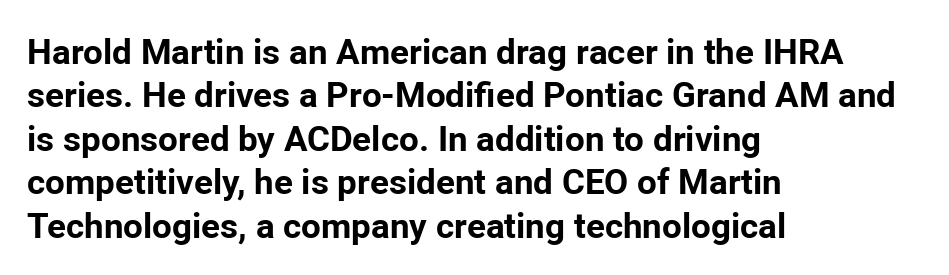
{"serif": "no", "italic": "no", "bold": "yes", "weight": "bold", "width": "normal", "stroke_contrast": "low", "x_height": "medium", "monospaced": "no", "underline": "no", "align": "left", "line_spacing_ratio": 1.24, "letter_spacing": "normal", "letter_spacing_em": 0.0, "glyph_px": 35}
